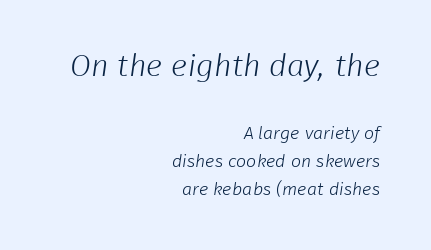
The image shows 31 px light sans-serif type; set right-aligned, normal line spacing (1.55x), normal letter spacing, not underlined; the first (top) block is 1.72x larger; low stroke contrast and a medium x-height.
